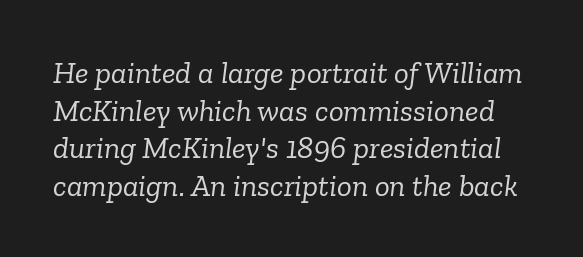
{"serif": "yes", "italic": "yes", "lean": "right", "slant_degrees": 6, "bold": "no", "weight": "light", "width": "normal", "stroke_contrast": "low", "x_height": "medium", "monospaced": "no", "underline": "no", "line_spacing_ratio": 1.21, "letter_spacing": "normal", "letter_spacing_em": 0.0, "glyph_px": 31}
